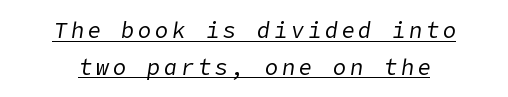
The passage shown is underscored from start to finish. Teacher's note: observe the equal gaps on both sides — that is centered alignment. Counters stay open thanks to moderate or lighter strokes. How would I describe the line gaps? Plain and ordinary.
